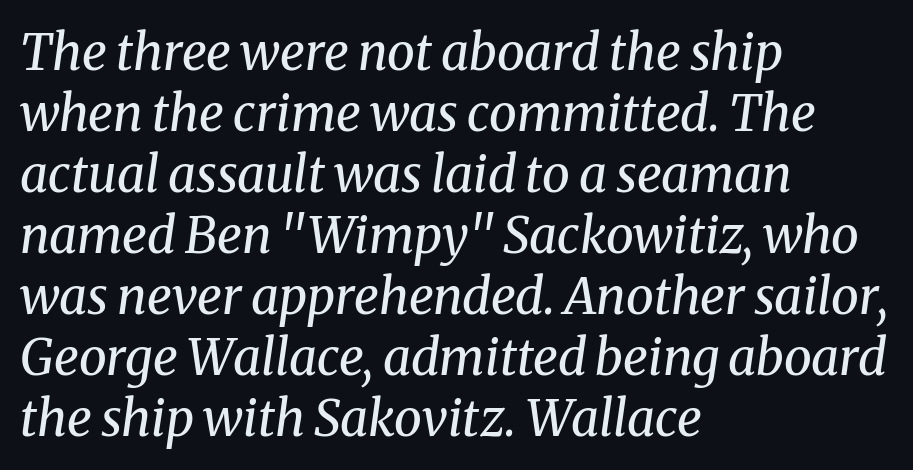
The image shows 50 px regular-weight serif type, italic (leaning right); set left-aligned, line spacing 1.22x, normal letter spacing, not underlined; medium stroke contrast and a medium x-height.
